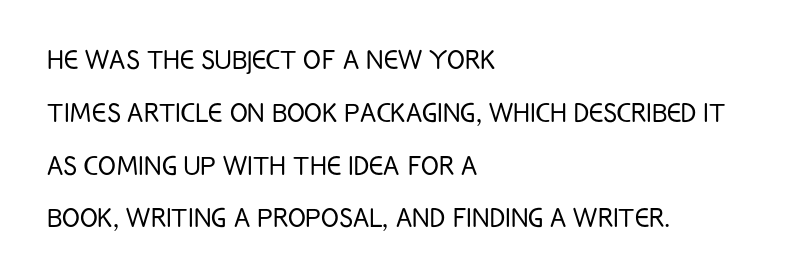
The font is comparable to plain body text, perhaps lighter. Is the block centered? No — it sits flush against the left margin. Posture: vertical. There is no visible air inserted between adjacent glyphs. The space directly below the letters is spotless.
